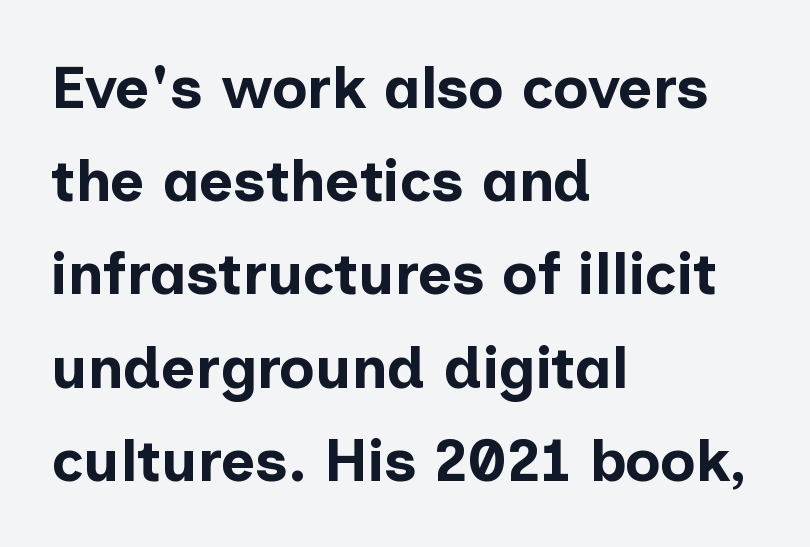
Q: Is the text bold? A: Yes.
Q: Is the text italic (slanted)? A: No, it is upright.
Q: Is the typeface a serif or a sans-serif typeface? A: Sans-serif.
Q: Is the text underlined? A: No.
Q: How is the paragraph aligned? A: Left-aligned.
Q: Is the spacing between letters normal or unusually wide? A: Normal.
Q: Is the spacing between lines tight, normal or loose? A: Normal.
Q: Width (condensed, normal, or wide)? A: Normal.
Q: Stroke contrast? A: Low.
Q: x-height? A: Medium.
Q: Monospaced? A: No.
